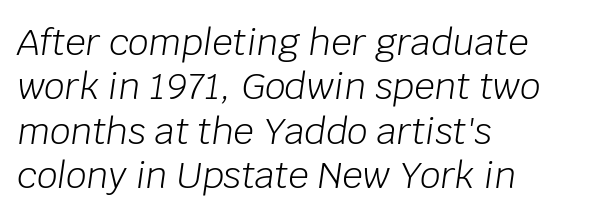
Q: Is the text bold? A: No.
Q: Is the text italic (slanted)? A: Yes, it leans right by about 8 degrees.
Q: Is the text underlined? A: No.
Q: How is the paragraph aligned? A: Left-aligned.
Q: Is the spacing between letters normal or unusually wide? A: Normal.
Q: Width (condensed, normal, or wide)? A: Normal.
Q: Stroke contrast? A: Low.
Q: x-height? A: Large.
Q: Monospaced? A: No.
